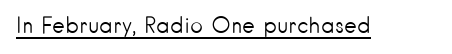
Does a line run under the words? Yes, clearly. Each word holds together tightly as a unit, with standard inter-letter gaps. When letters stand straight like this, we call the style roman or upright. Compared with a typical body face, this is equally light or lighter still.
